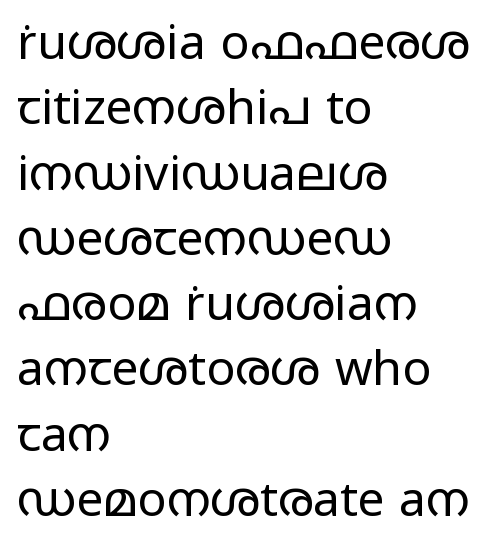
The image shows 48 px regular-weight, wide sans-serif type, upright; set left-aligned, normal line spacing (1.36x), normal letter spacing, not underlined; low stroke contrast and a medium x-height.
